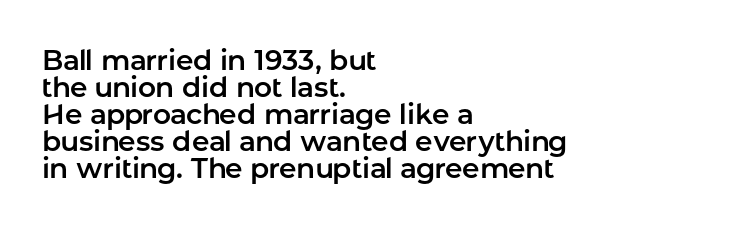
The image shows 28 px sans-serif type, upright; set left-aligned, tight line spacing (0.96x), normal letter spacing, not underlined; low stroke contrast and a medium x-height.
